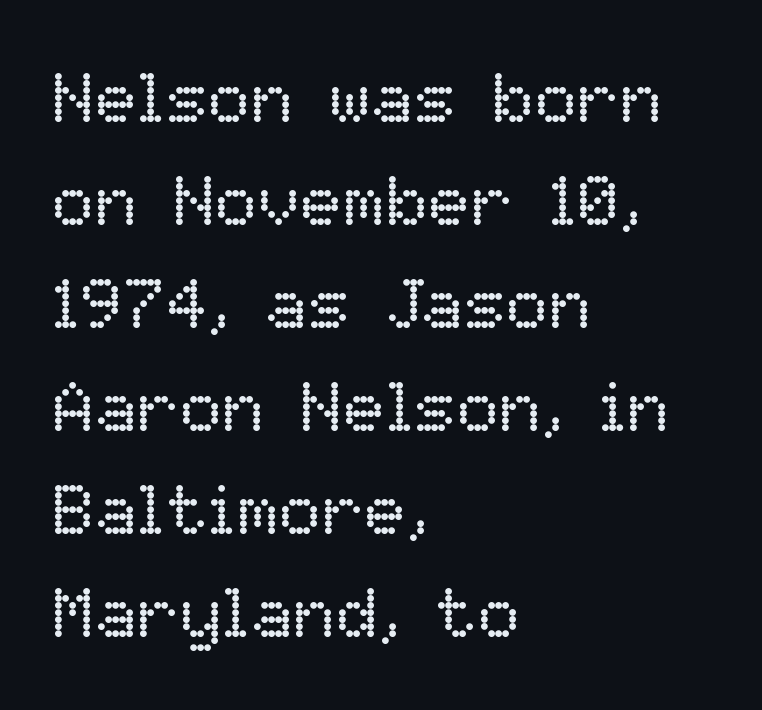
The image shows 71 px regular-weight type, upright; set left-aligned, normal line spacing (1.45x), normal letter spacing, not underlined; low stroke contrast and a medium x-height.
